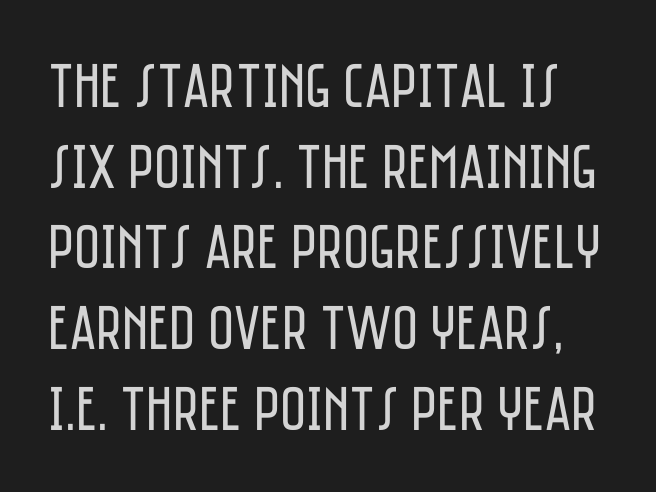
Do the characters align in a grid? No, the font is proportional. Observe the ordinary spacing: letters are neighbours, not strangers. The typesetting does not lean heavy: it is not bold. The glyphs in this specimen are sans serif. Any mark beneath the type? The region is blank.
